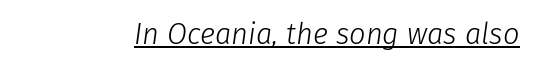
The image shows 29 px light type, italic (leaning right); set normal letter spacing, underlined; low stroke contrast and a medium x-height.
